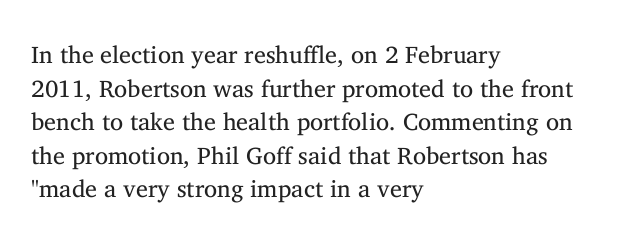
Q: Is the text bold? A: No.
Q: Is the text italic (slanted)? A: No, it is upright.
Q: Is the text underlined? A: No.
Q: How is the paragraph aligned? A: Left-aligned.
Q: Is the spacing between letters normal or unusually wide? A: Normal.
Q: Is the spacing between lines tight, normal or loose? A: Normal.
